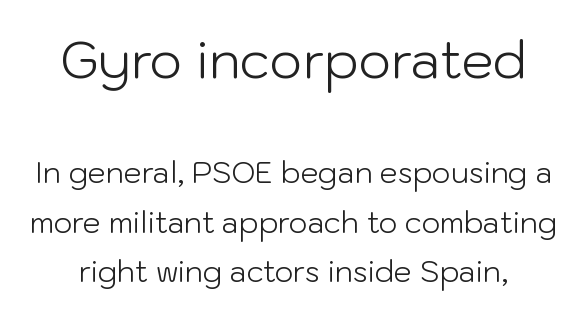
{"serif": "no", "italic": "no", "bold": "no", "weight": "light", "width": "normal", "stroke_contrast": "low", "x_height": "medium", "monospaced": "no", "underline": "no", "line_spacing_ratio": 1.71, "letter_spacing": "normal", "letter_spacing_em": 0.0, "larger_block": "first", "size_ratio": 1.76, "glyph_px": 51}
